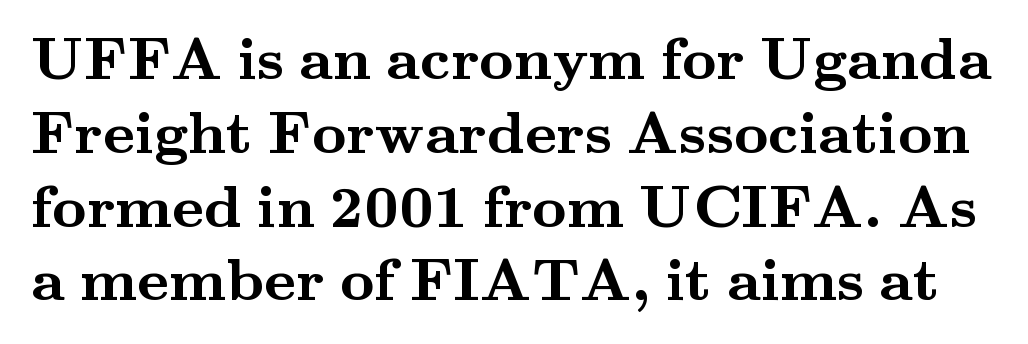
Compared with an ordinary text face, these strokes are far heavier — a full bold. The passage shown is not underscored anywhere. The passage shown is typeset with a serif family. This rendering leaves character spacing at its baseline value. The letters stand upright; this is a roman face. Character widths vary here, with narrow letters taking less room than wide ones.
